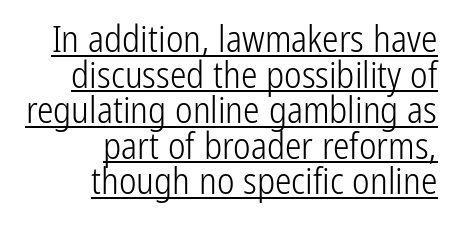
The image shows 37 px light, condensed sans-serif type, upright; set right-aligned, tight line spacing (0.96x), normal letter spacing, underlined; low stroke contrast and a medium x-height.
